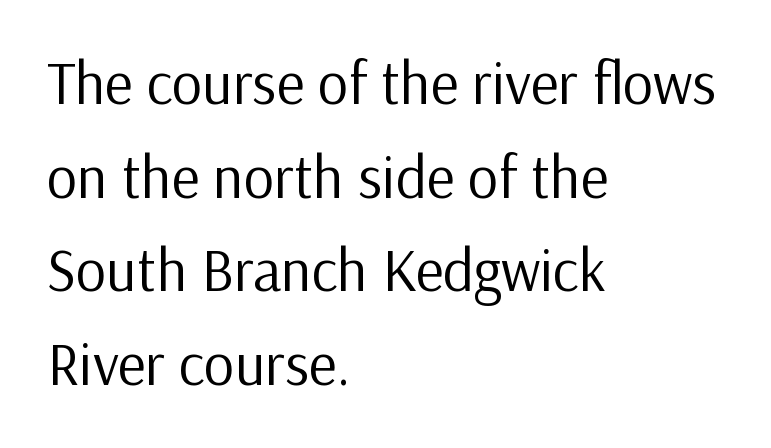
Q: Is the text bold? A: No.
Q: Is the text italic (slanted)? A: No, it is upright.
Q: Is the typeface a serif or a sans-serif typeface? A: Sans-serif.
Q: Is the text underlined? A: No.
Q: How is the paragraph aligned? A: Left-aligned.
Q: Is the spacing between letters normal or unusually wide? A: Normal.
Q: Is the spacing between lines tight, normal or loose? A: Normal.
Q: Width (condensed, normal, or wide)? A: Normal.
Q: Stroke contrast? A: Low.
Q: x-height? A: Medium.
Q: Monospaced? A: No.
